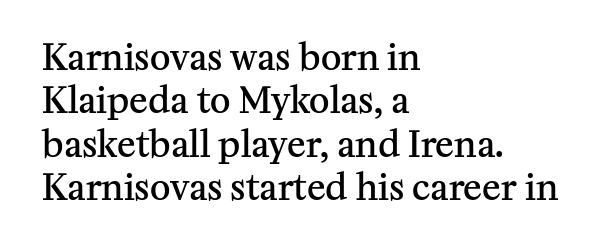
{"serif": "yes", "italic": "no", "bold": "semi", "weight": "semibold", "width": "normal", "stroke_contrast": "medium", "x_height": "medium", "monospaced": "no", "underline": "no", "align": "left", "line_spacing_ratio": 1.24, "letter_spacing": "normal", "letter_spacing_em": 0.0, "glyph_px": 35}
